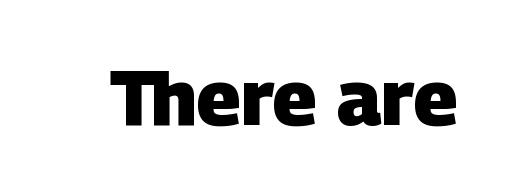
Is this a fixed-width face? No — the glyphs have proportional, varying widths. A clean baseline with only descenders dipping below it. Look at the bottom of the vertical strokes: they stop flat, with no serifs. Stroke thickness is high; the sample reads as a true bold.
